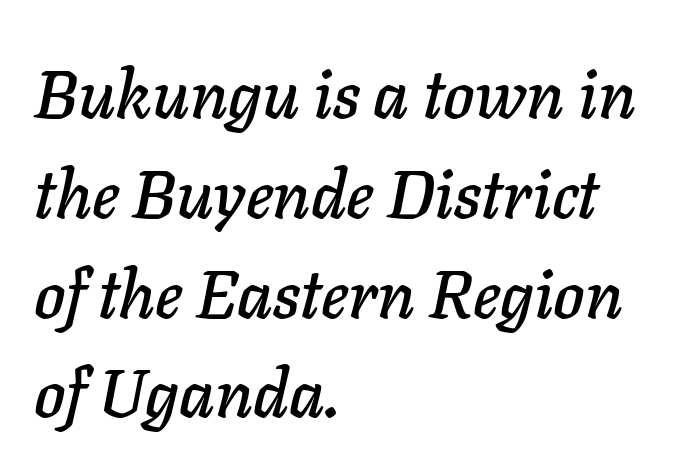
The image shows 67 px text type, italic (leaning right); set left-aligned, normal line spacing (1.49x), normal letter spacing, not underlined; low stroke contrast and a medium x-height.
